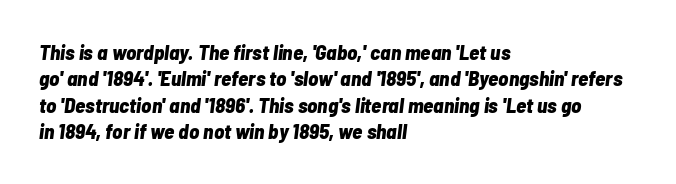
The image shows 21 px bold type, italic (leaning right); set left-aligned, normal line spacing (1.26x), normal letter spacing, not underlined.
